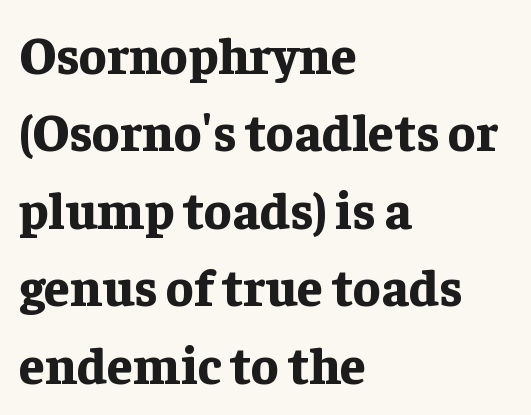
Heavy, bold letterforms. Honestly, the letter spacing is just normal — you wouldn't notice it. The leading is moderate, giving the passage an even texture. This sample uses an upright cut, with every glyph sitting square on the baseline. A serif font was chosen for this passage.
